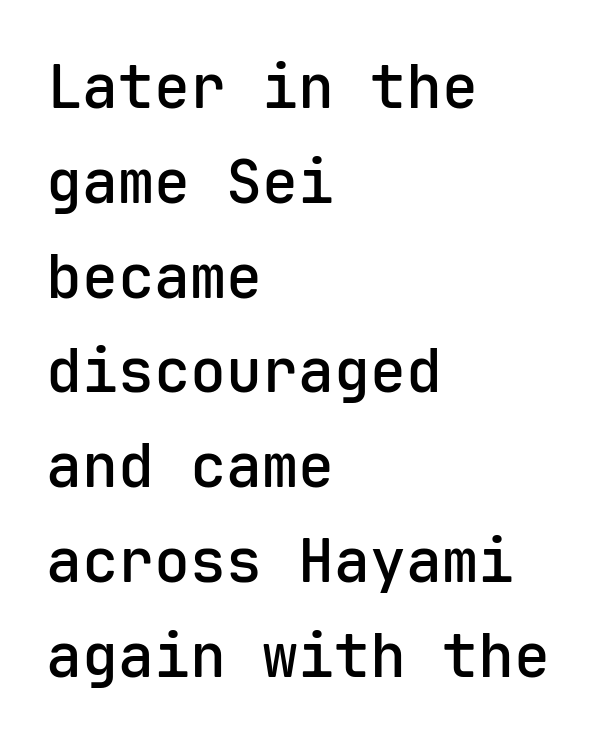
{"serif": "no", "italic": "no", "bold": "semi", "weight": "semibold", "width": "normal", "stroke_contrast": "low", "x_height": "medium", "monospaced": "yes", "underline": "no", "align": "left", "line_spacing": "normal", "line_spacing_ratio": 1.58, "letter_spacing": "normal", "letter_spacing_em": 0.0, "glyph_px": 60}
